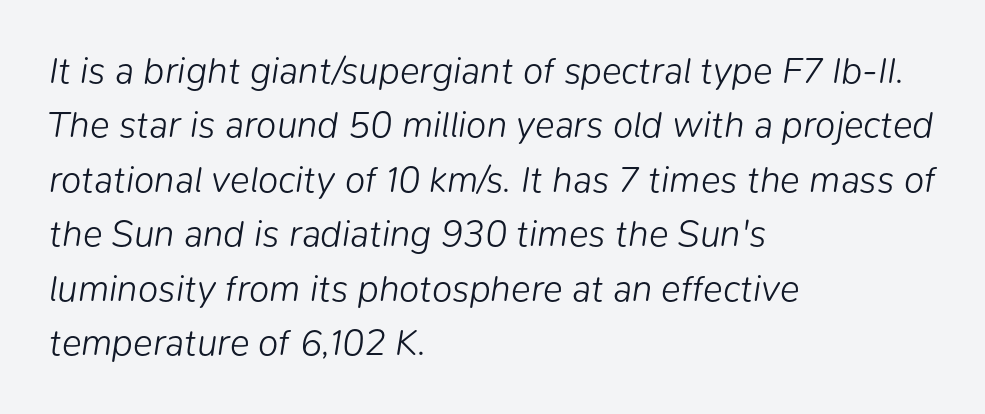
Q: Is the text bold? A: No.
Q: Is the text italic (slanted)? A: Yes, it leans right by about 9 degrees.
Q: Is the text underlined? A: No.
Q: How is the paragraph aligned? A: Left-aligned.
Q: Is the spacing between letters normal or unusually wide? A: Normal.
Q: Is the spacing between lines tight, normal or loose? A: Normal.
Q: Width (condensed, normal, or wide)? A: Normal.
Q: Stroke contrast? A: Low.
Q: x-height? A: Medium.
Q: Monospaced? A: No.
